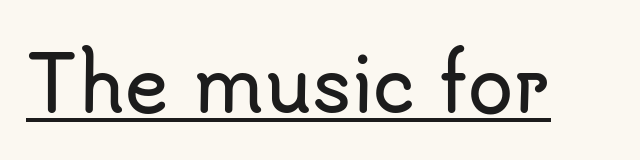
The image shows 74 px sans-serif type, upright; set normal letter spacing, underlined; low stroke contrast and a small x-height.
